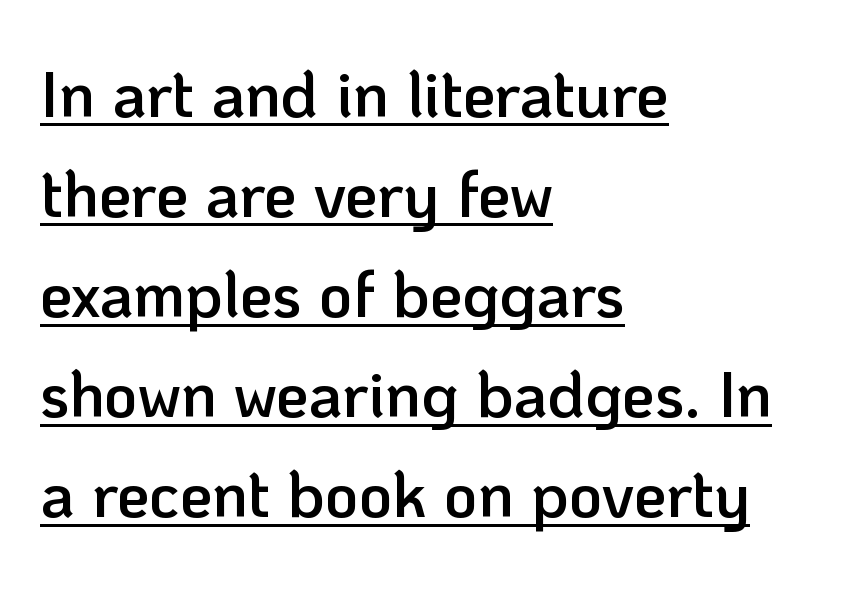
The image shows 65 px semibold sans-serif type, upright; set left-aligned, normal line spacing (1.54x), normal letter spacing, underlined; low stroke contrast and a medium x-height.
